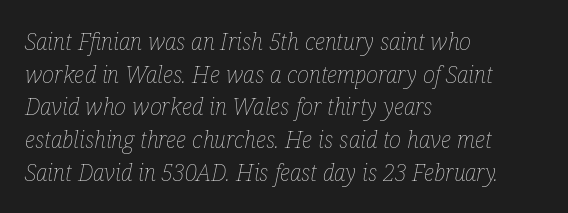
The passage shown is not underscored anywhere. The rag falls on the right side of this text block. Evenly set lines give the paragraph a standard silhouette. The tracking reads as untouched default to a designer's eye. The typesetting does not lean heavy: it is not bold. There's an unmistakable incline to the writing here.
